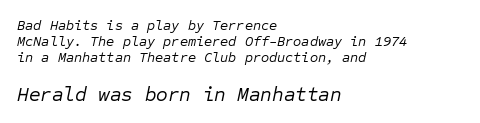
The image shows 20 px text type, italic (leaning right); set left-aligned, line spacing 1.16x, normal letter spacing, not underlined; the second (bottom) block is 1.43x larger.
